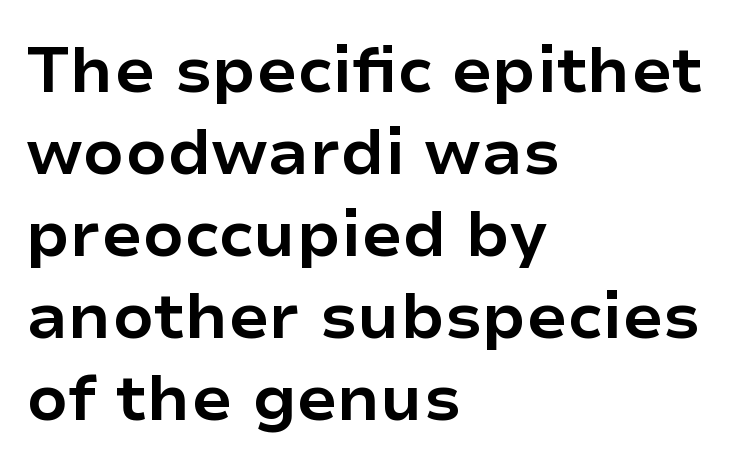
{"serif": "no", "italic": "no", "bold": "yes", "weight": "bold", "width": "normal", "stroke_contrast": "low", "x_height": "medium", "monospaced": "no", "underline": "no", "align": "left", "line_spacing": "normal", "line_spacing_ratio": 1.26, "letter_spacing": "normal", "letter_spacing_em": 0.0, "glyph_px": 65}
